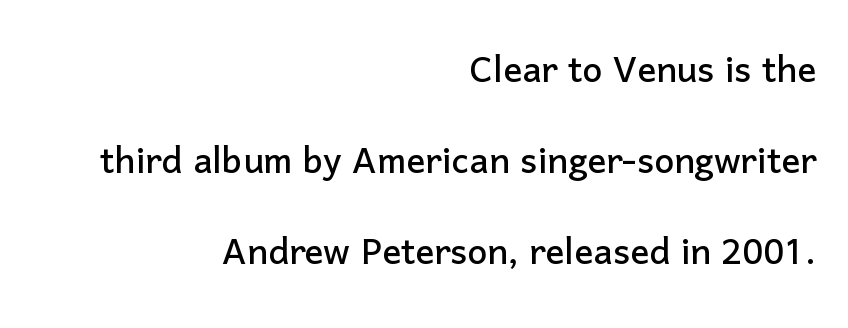
{"serif": "no", "italic": "no", "width": "normal", "stroke_contrast": "low", "x_height": "medium", "monospaced": "no", "underline": "no", "align": "right", "line_spacing": "loose", "line_spacing_ratio": 1.94, "letter_spacing": "normal", "letter_spacing_em": 0.0, "glyph_px": 47}
